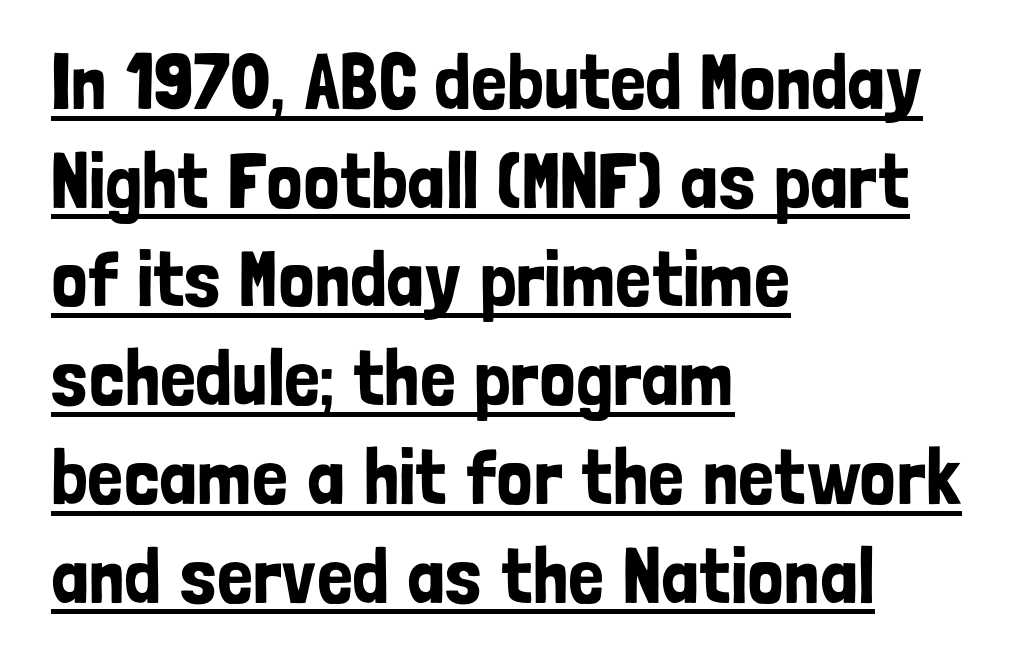
The image shows 79 px condensed sans-serif type, upright; set left-aligned, normal line spacing (1.25x), normal letter spacing, underlined; low stroke contrast and a medium x-height.
